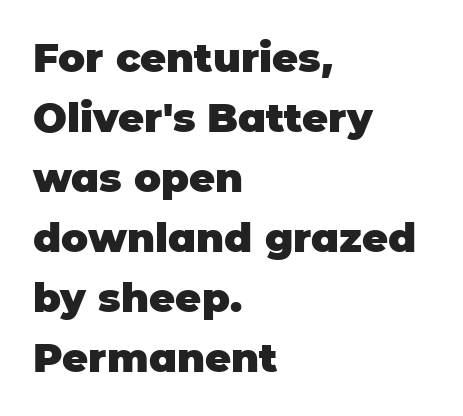
Q: Is the text bold? A: Yes.
Q: Is the text italic (slanted)? A: No, it is upright.
Q: Is the typeface a serif or a sans-serif typeface? A: Sans-serif.
Q: Is the text underlined? A: No.
Q: How is the paragraph aligned? A: Left-aligned.
Q: Is the spacing between letters normal or unusually wide? A: Normal.
Q: Is the spacing between lines tight, normal or loose? A: Normal.
Q: Width (condensed, normal, or wide)? A: Normal.
Q: Stroke contrast? A: Low.
Q: x-height? A: Large.
Q: Monospaced? A: No.
